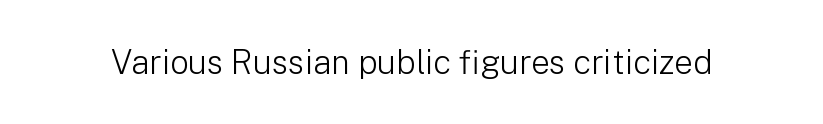
The glyphs in this specimen are sans serif. The cut favours lightness, reaching ordinary text weight at its darkest. Is this a fixed-width face? No — the glyphs have proportional, varying widths. Every stem runs plumb, perpendicular to the baseline. Rule under the text: the space is simply empty.
